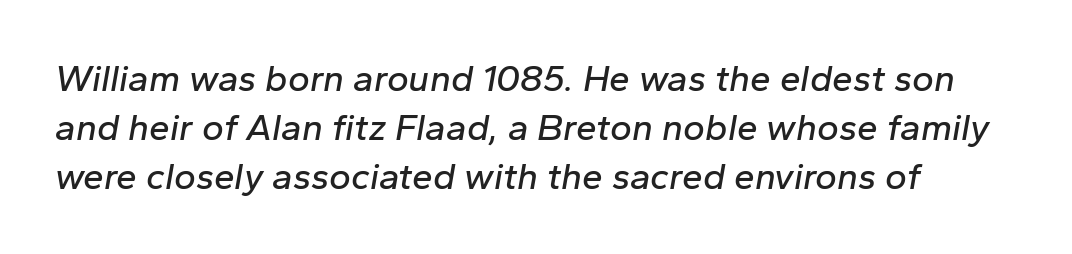
{"italic": "yes", "lean": "right", "slant_degrees": 10, "width": "normal", "stroke_contrast": "low", "x_height": "medium", "monospaced": "no", "underline": "no", "line_spacing": "normal", "line_spacing_ratio": 1.32, "letter_spacing": "normal", "letter_spacing_em": 0.0, "glyph_px": 37}
